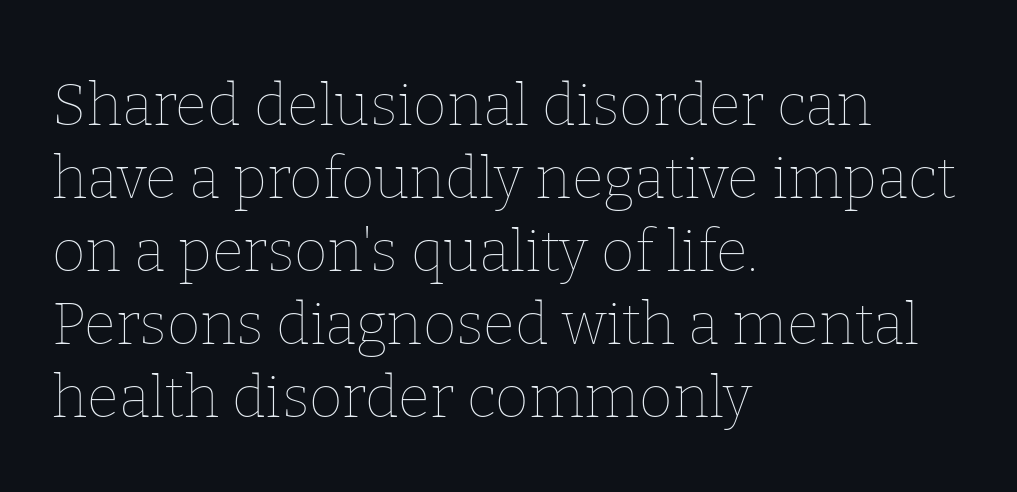
The image shows 58 px thin type, upright; set left-aligned, normal line spacing (1.26x), normal letter spacing, not underlined; low stroke contrast and a medium x-height.
